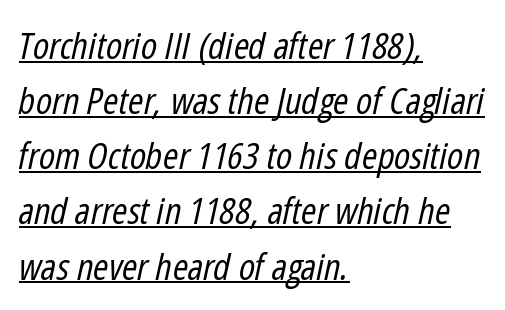
The image shows 37 px regular-weight, condensed type, italic (leaning right); set left-aligned, normal line spacing (1.49x), normal letter spacing, underlined; low stroke contrast and a medium x-height.
